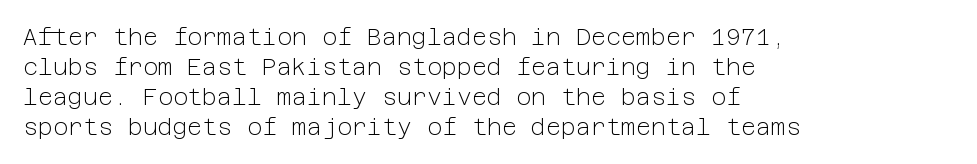
The image shows 23 px text type, upright; set left-aligned, normal line spacing (1.3x), normal letter spacing, not underlined.
